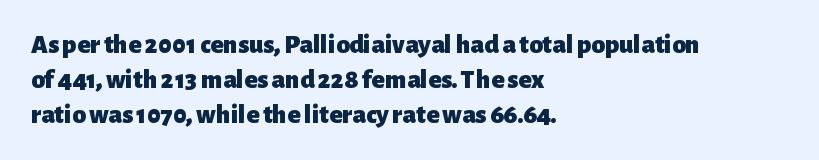
The words here are not underlined. Style check: upright. Typesetter's note: full bold, strokes at maximum text heaviness. Left-aligned paragraph, ragged on the right. One glance says typical: line gaps are just what's usual. Look at the tracking — it's just the regular setting, nothing added.
